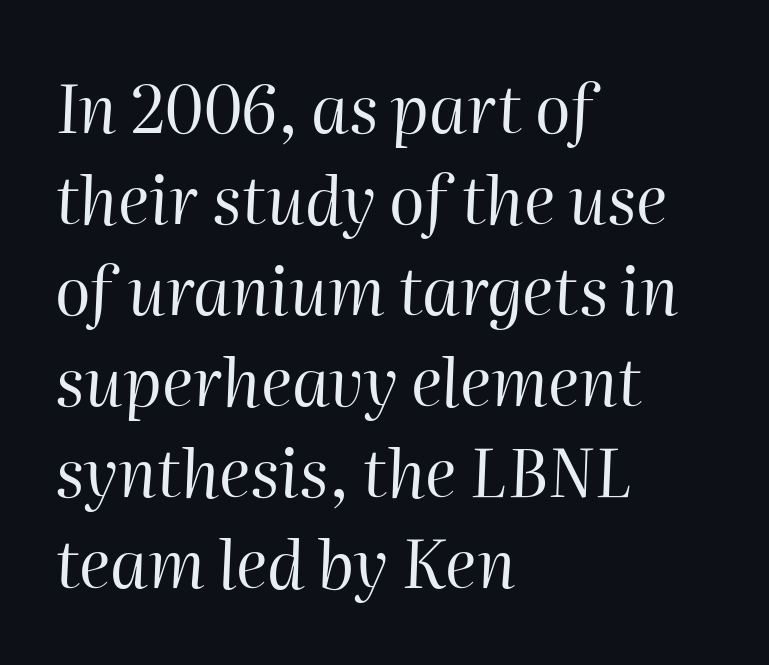
Designer's note — italics engaged. Line spacing here is normal. No chunkiness to these letters — they're not bold. Descender tails drop into unmarked territory.
